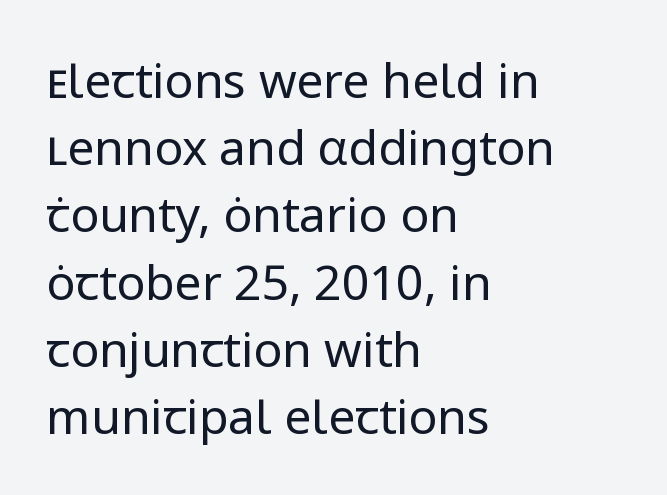
The image shows 48 px regular-weight sans-serif type, upright; set left-aligned, normal line spacing (1.4x), normal letter spacing, not underlined; low stroke contrast and a medium x-height.
